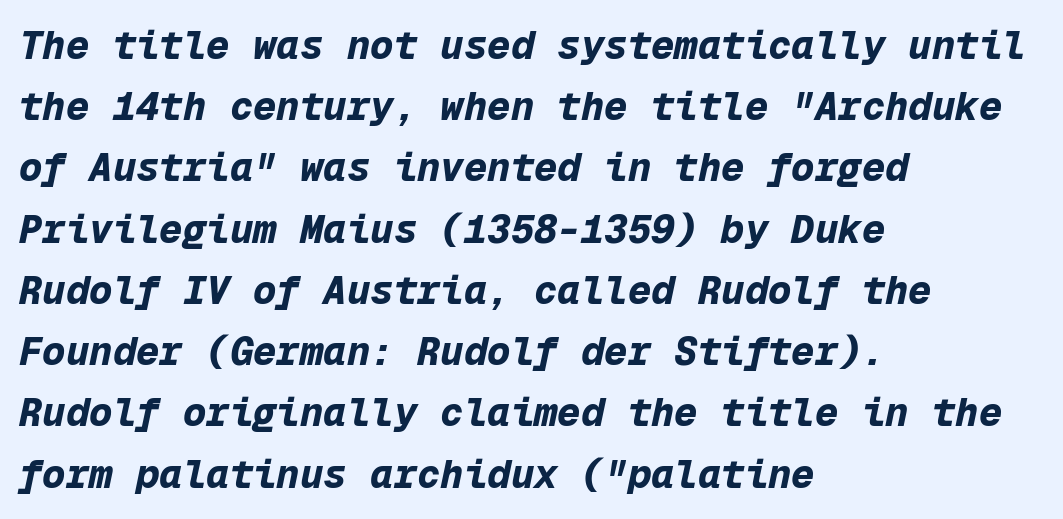
Has an underline been added? It has not. The block of text has a typical density, with ordinary space between rows. Emphasis-style slanted type is in use. I'd describe the lettering as bold — thick and assertive.
